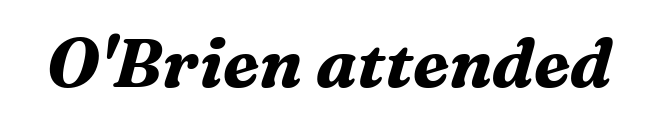
{"serif": "yes", "italic": "yes", "lean": "right", "slant_degrees": 16, "bold": "yes", "weight": "bold", "width": "normal", "stroke_contrast": "medium", "x_height": "medium", "monospaced": "no", "underline": "no", "letter_spacing": "normal", "letter_spacing_em": 0.0, "glyph_px": 68}
